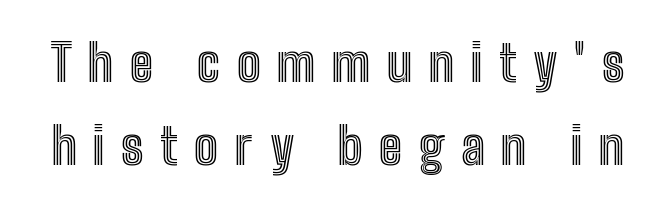
Q: Is the text italic (slanted)? A: No, it is upright.
Q: Is the text underlined? A: No.
Q: Is the spacing between letters normal or unusually wide? A: Unusually wide.
Q: Is the spacing between lines tight, normal or loose? A: Normal.
Q: Width (condensed, normal, or wide)? A: Condensed.
Q: x-height? A: Medium.
Q: Monospaced? A: No.
